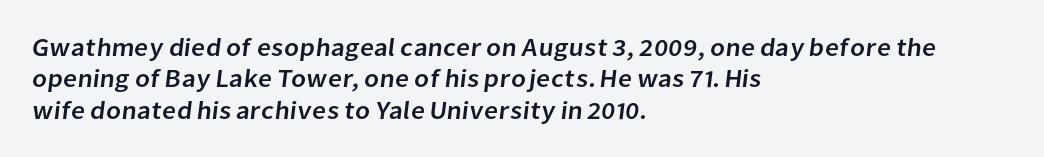
{"underline": "no", "align": "left", "line_spacing": "normal", "line_spacing_ratio": 1.26, "letter_spacing": "normal", "letter_spacing_em": 0.0, "glyph_px": 25}
